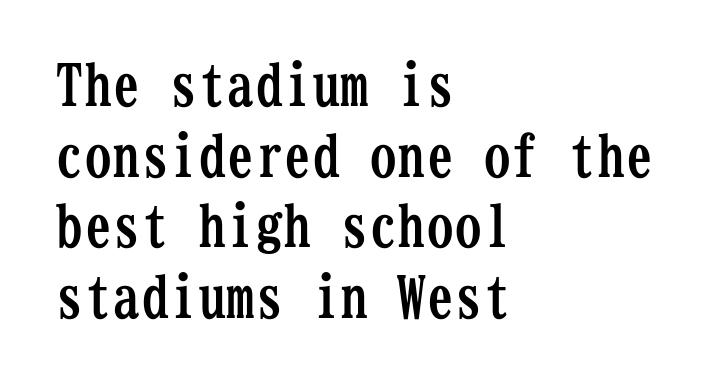
The image shows 57 px semibold, condensed serif type, upright, monospaced; set left-aligned, line spacing 1.24x, normal letter spacing, not underlined; low stroke contrast and a medium x-height.
